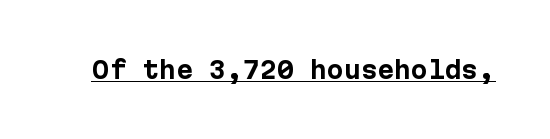
Q: Is the text bold? A: Yes.
Q: Is the text italic (slanted)? A: No, it is upright.
Q: Is the text underlined? A: Yes.
Q: Is the spacing between letters normal or unusually wide? A: Normal.
